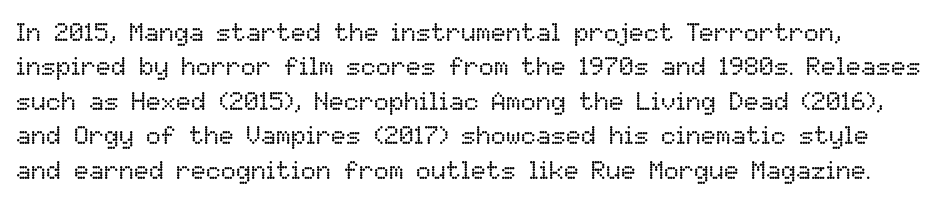
{"italic": "no", "bold": "no", "underline": "no", "line_spacing": "normal", "line_spacing_ratio": 1.38, "letter_spacing": "normal", "letter_spacing_em": 0.0, "glyph_px": 25}
